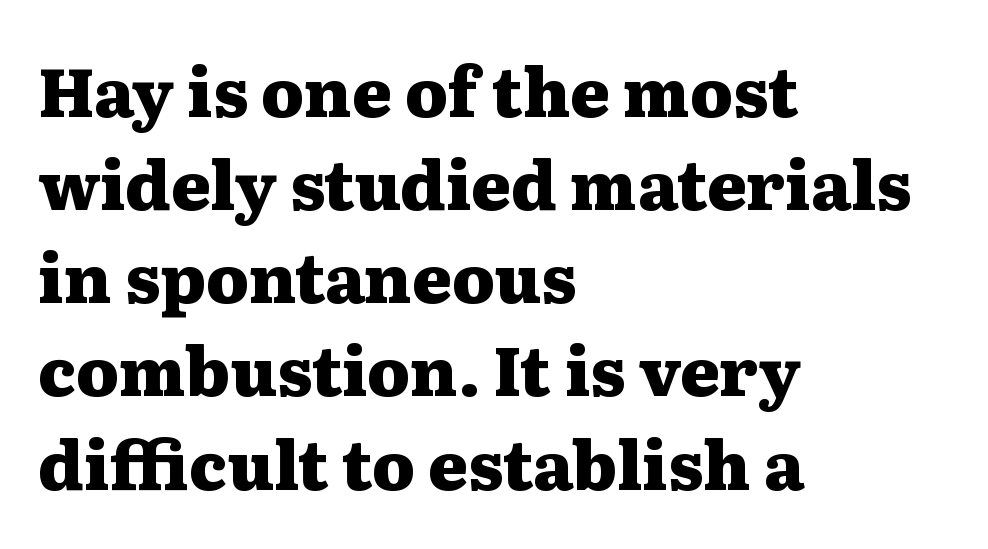
The image shows 67 px heavy, wide serif type, upright; set left-aligned, normal line spacing (1.39x), normal letter spacing, not underlined; medium stroke contrast and a medium x-height.
